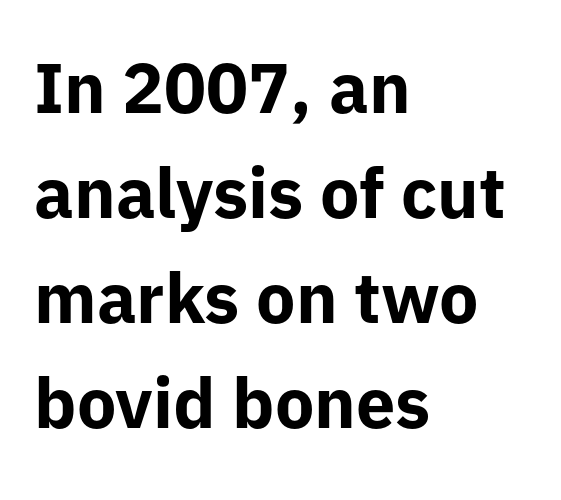
{"serif": "no", "italic": "no", "bold": "yes", "weight": "bold", "width": "normal", "stroke_contrast": "low", "x_height": "medium", "monospaced": "no", "underline": "no", "align": "left", "line_spacing": "normal", "line_spacing_ratio": 1.5, "letter_spacing": "normal", "letter_spacing_em": 0.0, "glyph_px": 70}
